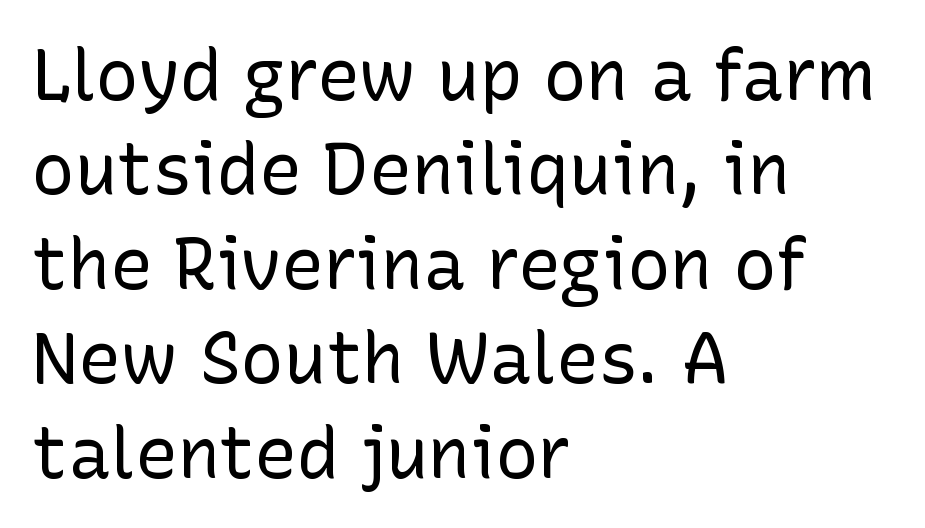
The image shows 71 px regular-weight sans-serif type, upright; set left-aligned, normal line spacing (1.33x), normal letter spacing, not underlined; low stroke contrast and a medium x-height.
